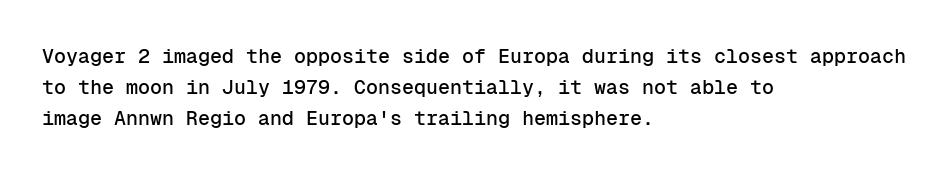
{"italic": "no", "underline": "no", "align": "left", "line_spacing": "normal", "line_spacing_ratio": 1.54, "letter_spacing": "normal", "letter_spacing_em": 0.0, "glyph_px": 20}
